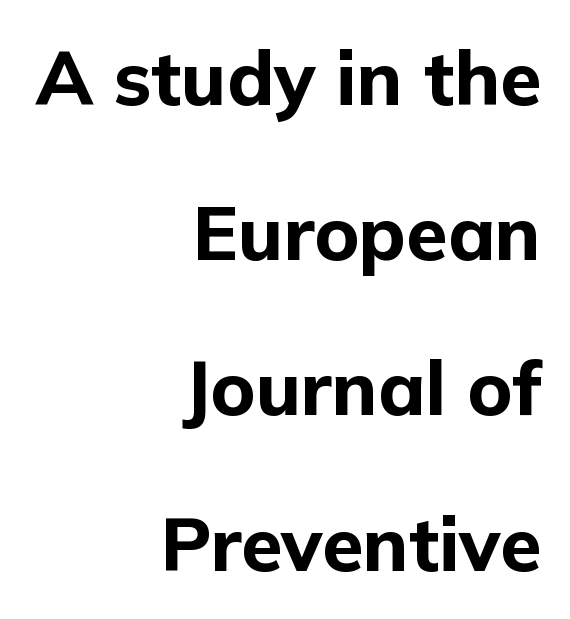
Q: Is the text bold? A: Yes.
Q: Is the text italic (slanted)? A: No, it is upright.
Q: Is the typeface a serif or a sans-serif typeface? A: Sans-serif.
Q: Is the text underlined? A: No.
Q: How is the paragraph aligned? A: Right-aligned.
Q: Is the spacing between letters normal or unusually wide? A: Normal.
Q: Is the spacing between lines tight, normal or loose? A: Loose.
Q: Width (condensed, normal, or wide)? A: Normal.
Q: Stroke contrast? A: Low.
Q: x-height? A: Medium.
Q: Monospaced? A: No.
